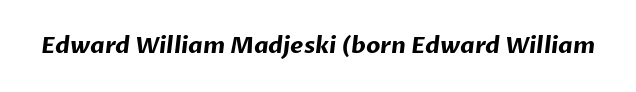
{"bold": "yes", "underline": "no", "letter_spacing": "normal", "letter_spacing_em": 0.0, "glyph_px": 23}
